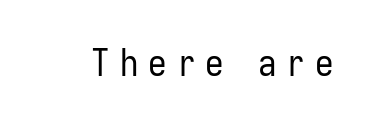
This sample has the flowing, uneven cadence of proportional lettering. What kind of face is this? One without serifs — a sans. Plain, unruled lines of type. The face looks like a standard text weight, possibly lighter. Vertical strokes here are truly vertical.
